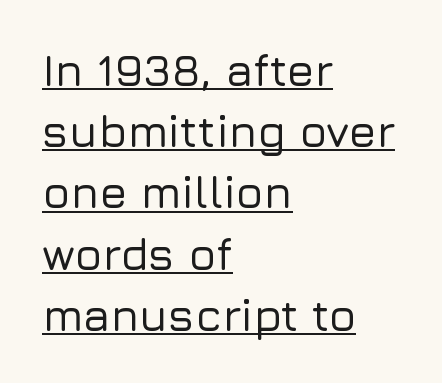
The image shows 45 px sans-serif type, upright; set left-aligned, normal line spacing (1.36x), normal letter spacing, underlined; low stroke contrast and a medium x-height.
